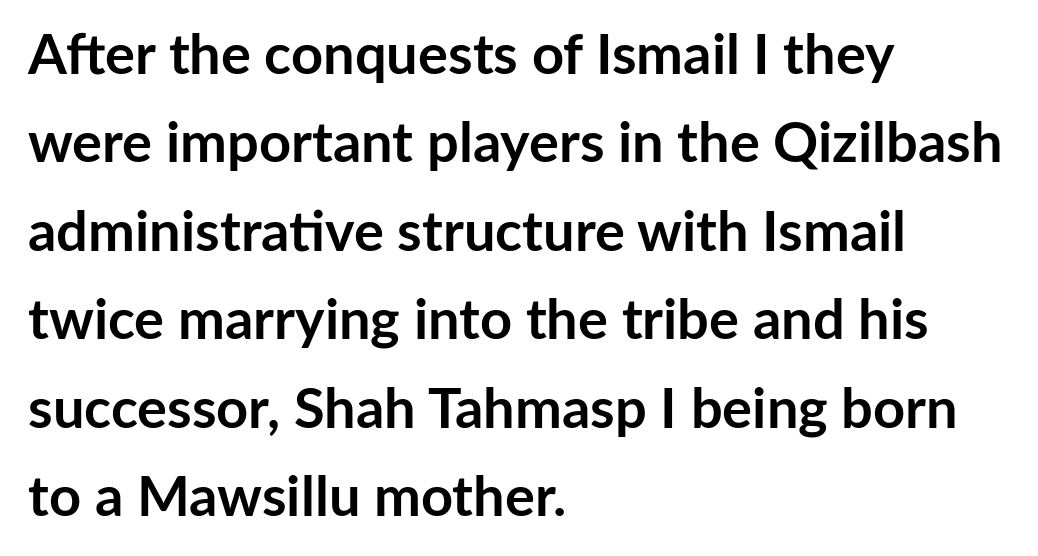
Q: Is the text bold? A: Yes.
Q: Is the text italic (slanted)? A: No, it is upright.
Q: Is the typeface a serif or a sans-serif typeface? A: Sans-serif.
Q: Is the text underlined? A: No.
Q: How is the paragraph aligned? A: Left-aligned.
Q: Is the spacing between letters normal or unusually wide? A: Normal.
Q: Is the spacing between lines tight, normal or loose? A: Normal.
Q: Width (condensed, normal, or wide)? A: Normal.
Q: Stroke contrast? A: Low.
Q: x-height? A: Medium.
Q: Monospaced? A: No.
